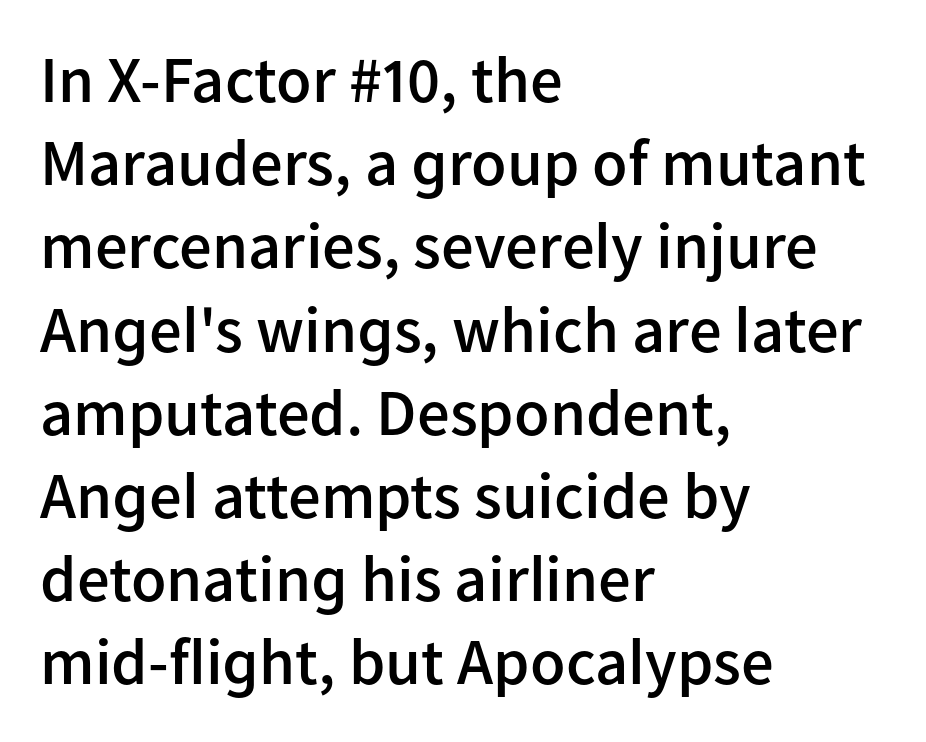
The image shows 65 px semibold sans-serif type, upright; set left-aligned, normal line spacing (1.28x), normal letter spacing, not underlined; low stroke contrast and a medium x-height.
